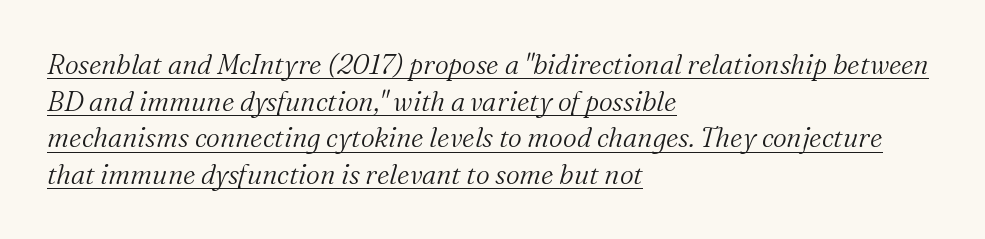
Q: Is the text bold? A: No.
Q: Is the text italic (slanted)? A: Yes, it leans right by about 16 degrees.
Q: Is the text underlined? A: Yes.
Q: How is the paragraph aligned? A: Left-aligned.
Q: Is the spacing between letters normal or unusually wide? A: Normal.
Q: Is the spacing between lines tight, normal or loose? A: Normal.
